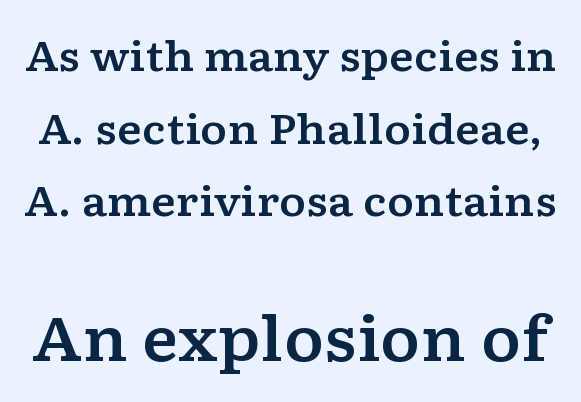
Q: Is the text italic (slanted)? A: No, it is upright.
Q: Is the typeface a serif or a sans-serif typeface? A: Serif.
Q: Is the text underlined? A: No.
Q: Is the spacing between letters normal or unusually wide? A: Normal.
Q: Which block of text is set in a larger size, the first (top) or the second (bottom)? A: The second (bottom) one.
Q: Width (condensed, normal, or wide)? A: Wide.
Q: Stroke contrast? A: Low.
Q: x-height? A: Medium.
Q: Monospaced? A: No.
